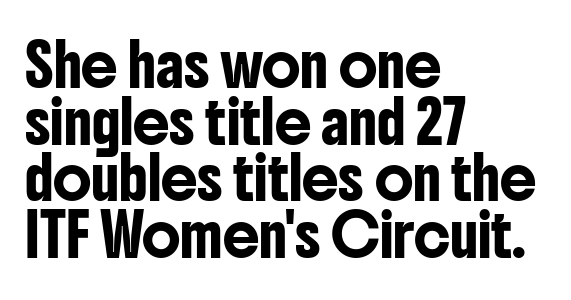
The image shows 41 px condensed sans-serif type, upright; set left-aligned, normal line spacing (1.38x), normal letter spacing, not underlined; low stroke contrast and a medium x-height.
